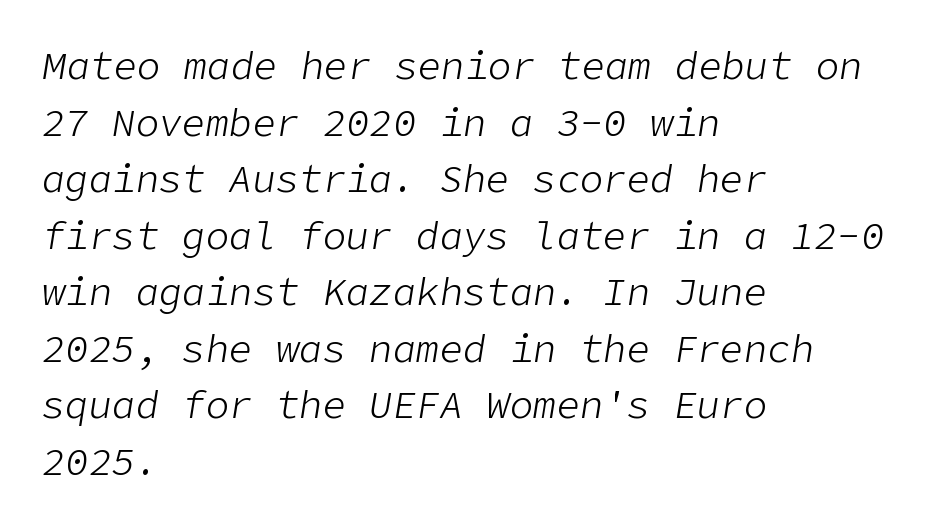
Interline gaps are of average width in this sample. This sample is left-justified, so line endings fall wherever the words run out. This is not heavy type; no bold has been used. Decoration check: the copy has no underline.
